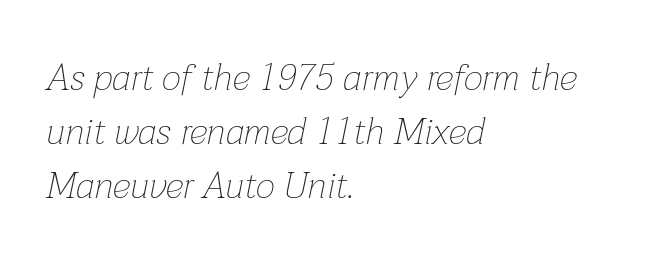
The image shows 37 px thin type, italic (leaning right); set left-aligned, normal line spacing (1.46x), normal letter spacing, not underlined; low stroke contrast and a medium x-height.
